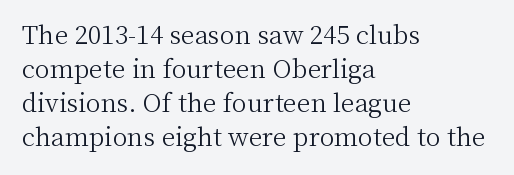
A normal amount of white space separates one row of letters from the next. Honestly, the letter spacing is just normal — you wouldn't notice it. The font's upright variant was chosen for this text. Is this a heavy cut? Hardly; it is regular or lighter. Caption: multi-line text, flush left, ragged right.
